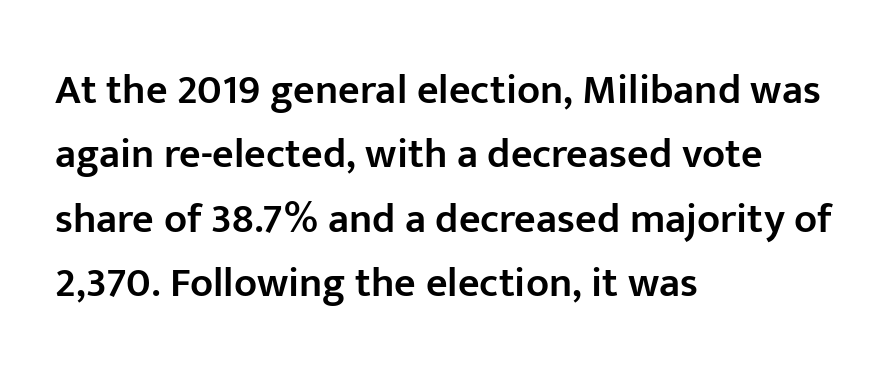
Summary of vertical rhythm: regular, with standard interline spacing. Where is the straight margin? On the left. When letters stand straight like this, we call the style roman or upright. The letters carry no serifs — their stems end cleanly without finishing strokes. This rendering features lettering with no underline. What weight is shown? A semibold, between regular and bold.
